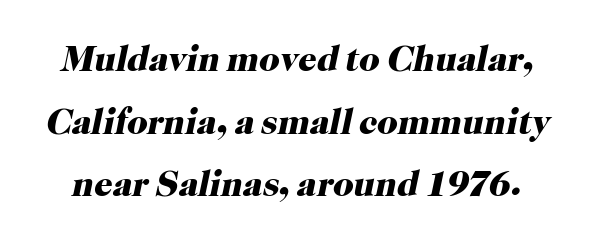
The image shows 36 px heavy serif type, italic (leaning right); set line spacing 1.74x, normal letter spacing, not underlined; high stroke contrast and a medium x-height.
